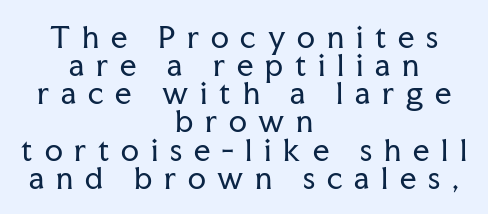
{"serif": "yes", "italic": "no", "bold": "no", "weight": "regular", "width": "normal", "stroke_contrast": "low", "x_height": "medium", "monospaced": "no", "underline": "no", "align": "center", "line_spacing": "tight", "line_spacing_ratio": 0.97, "letter_spacing": "wide", "letter_spacing_em": 0.41, "glyph_px": 29}
